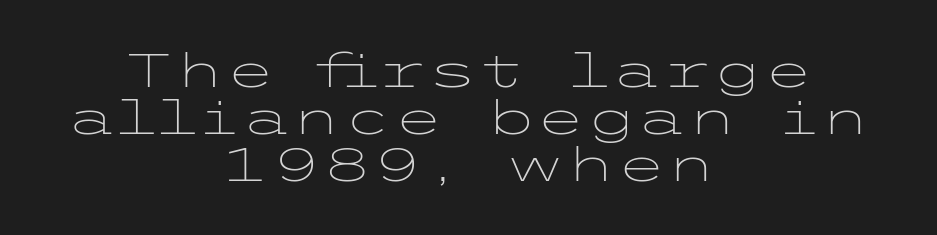
{"serif": "no", "italic": "no", "bold": "no", "weight": "light", "width": "wide", "stroke_contrast": "low", "x_height": "medium", "underline": "no", "align": "center", "line_spacing": "tight", "line_spacing_ratio": 1.02, "letter_spacing": "normal", "letter_spacing_em": 0.0, "glyph_px": 46}
